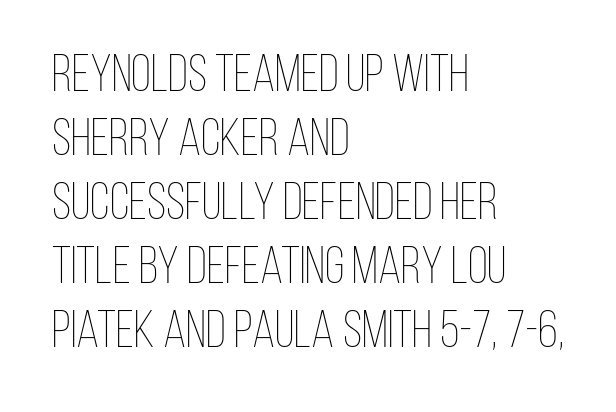
Where is the straight margin? On the left. How are the letters spaced? Ordinarily, with no added tracking. No italicization has been applied; the sample stays upright. Spacing verdict: proportional, widths tailored to each character. Descenders are the only things crossing below the line.
